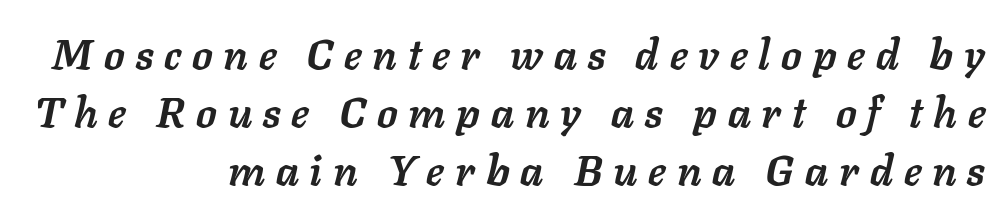
Q: Is the text bold? A: Yes.
Q: Is the text italic (slanted)? A: Yes, it leans right by about 11 degrees.
Q: Is the text underlined? A: No.
Q: How is the paragraph aligned? A: Right-aligned.
Q: Is the spacing between letters normal or unusually wide? A: Unusually wide.
Q: Is the spacing between lines tight, normal or loose? A: Normal.
Q: Width (condensed, normal, or wide)? A: Normal.
Q: Stroke contrast? A: Low.
Q: x-height? A: Medium.
Q: Monospaced? A: No.
